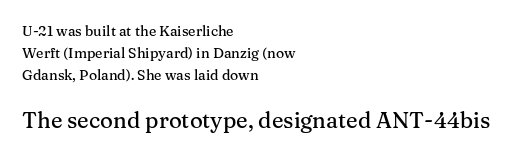
Q: Is the text italic (slanted)? A: No, it is upright.
Q: Is the text underlined? A: No.
Q: How is the paragraph aligned? A: Left-aligned.
Q: Is the spacing between letters normal or unusually wide? A: Normal.
Q: Is the spacing between lines tight, normal or loose? A: Normal.
Q: Which block of text is set in a larger size, the first (top) or the second (bottom)? A: The second (bottom) one.
